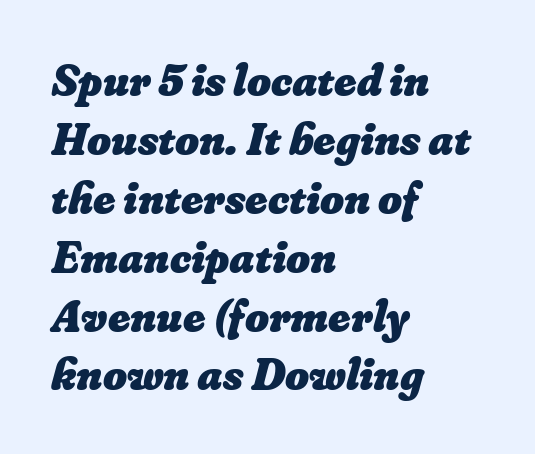
Q: Is the text bold? A: Yes.
Q: Is the text underlined? A: No.
Q: How is the paragraph aligned? A: Left-aligned.
Q: Is the spacing between letters normal or unusually wide? A: Normal.
Q: Is the spacing between lines tight, normal or loose? A: Normal.
Q: Width (condensed, normal, or wide)? A: Normal.
Q: Stroke contrast? A: Low.
Q: x-height? A: Small.
Q: Monospaced? A: No.
